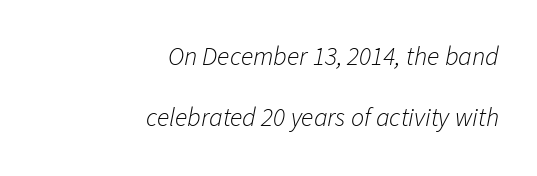
The image shows 26 px text type, italic (leaning right); set right-aligned, loose line spacing (2.35x), normal letter spacing, not underlined.
